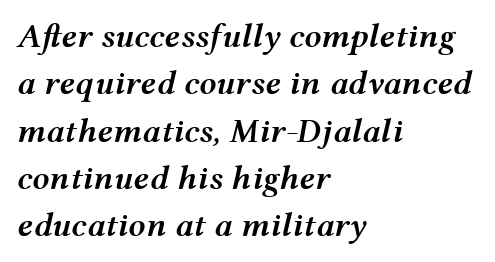
Q: Is the text bold? A: Semi-bold.
Q: Is the text italic (slanted)? A: Yes, it leans right by about 12 degrees.
Q: Is the text underlined? A: No.
Q: How is the paragraph aligned? A: Left-aligned.
Q: Is the spacing between letters normal or unusually wide? A: Normal.
Q: Is the spacing between lines tight, normal or loose? A: Normal.
Q: Width (condensed, normal, or wide)? A: Wide.
Q: Stroke contrast? A: Medium.
Q: x-height? A: Medium.
Q: Monospaced? A: No.
